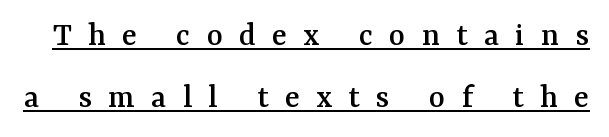
The image shows 34 px serif type, upright; set line spacing 1.82x, unusually wide letter spacing (+0.48 em), underlined; medium stroke contrast and a medium x-height.
